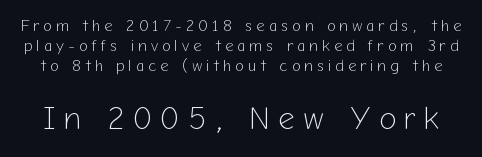
Do the characters align in a grid? No, the font is proportional. A student would notice the bottom passage is typeset larger than what precedes it. Is this a heavy cut? Hardly; it is regular or lighter. Posture: straight, roman, zero tilt.
